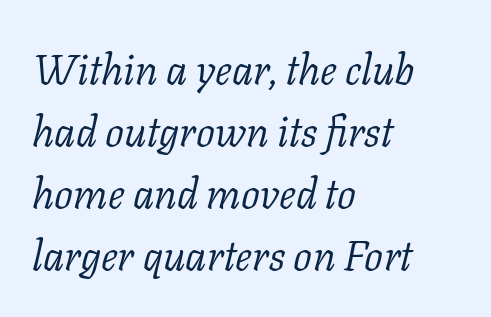
Each letter keeps its own natural width here, so spacing adapts to shape. Is the type heavy? It reads as light-to-regular instead. A typesetter would label this face a serif. Is the letter spacing exaggerated? No — it looks like the ordinary default.
